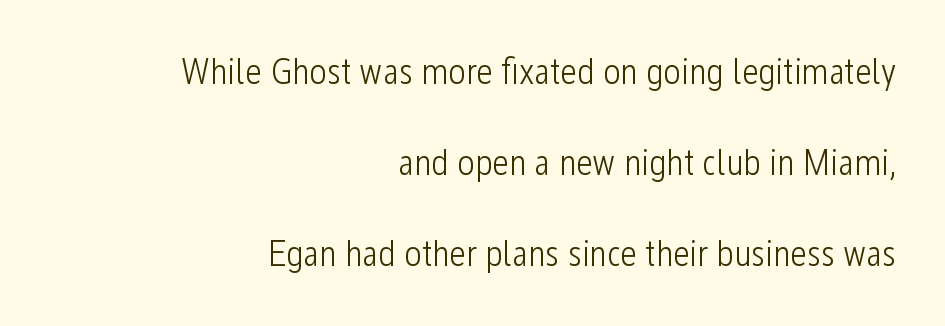
What stands out about the letter spacing? Nothing — it is the standard amount. Typographically, this falls in the sans-serif category. These lines are set flush right with a ragged left edge. Do the characters align in a grid? No, the font is proportional. The vertical gap from one line to the next is large.
